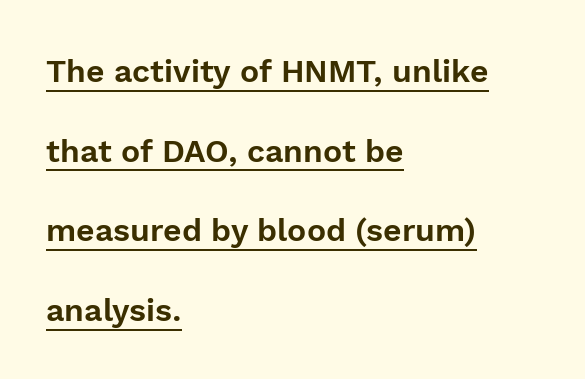
{"serif": "no", "italic": "no", "width": "normal", "x_height": "medium", "monospaced": "no", "underline": "yes", "align": "left", "line_spacing": "loose", "line_spacing_ratio": 2.49, "letter_spacing": "normal", "letter_spacing_em": 0.0, "glyph_px": 32}
